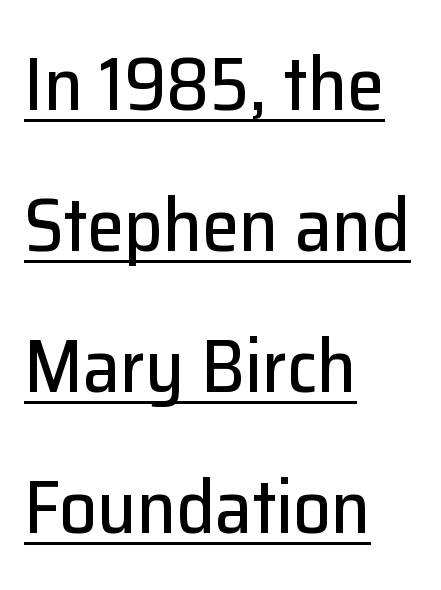
Q: Is the text italic (slanted)? A: No, it is upright.
Q: Is the typeface a serif or a sans-serif typeface? A: Sans-serif.
Q: Is the text underlined? A: Yes.
Q: How is the paragraph aligned? A: Left-aligned.
Q: Is the spacing between letters normal or unusually wide? A: Normal.
Q: Width (condensed, normal, or wide)? A: Normal.
Q: Stroke contrast? A: Low.
Q: x-height? A: Medium.
Q: Monospaced? A: No.
